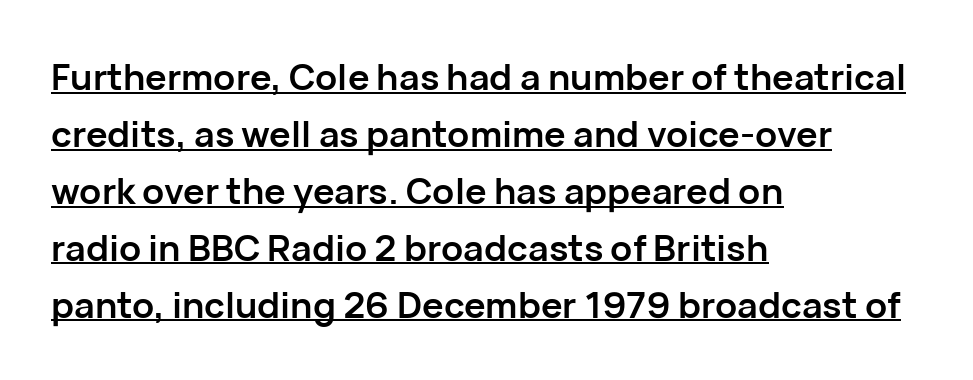
The image shows 36 px semibold sans-serif type, upright; set left-aligned, normal line spacing (1.58x), normal letter spacing, underlined; low stroke contrast and a medium x-height.
